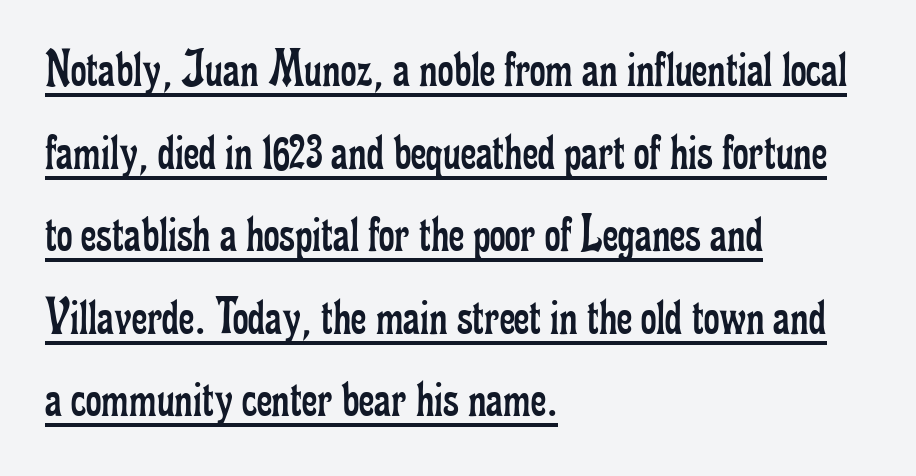
{"serif": "yes", "italic": "no", "bold": "no", "weight": "regular", "width": "condensed", "stroke_contrast": "low", "x_height": "small", "monospaced": "no", "underline": "yes", "align": "left", "line_spacing": "normal", "line_spacing_ratio": 1.53, "letter_spacing": "normal", "letter_spacing_em": 0.0, "glyph_px": 54}
